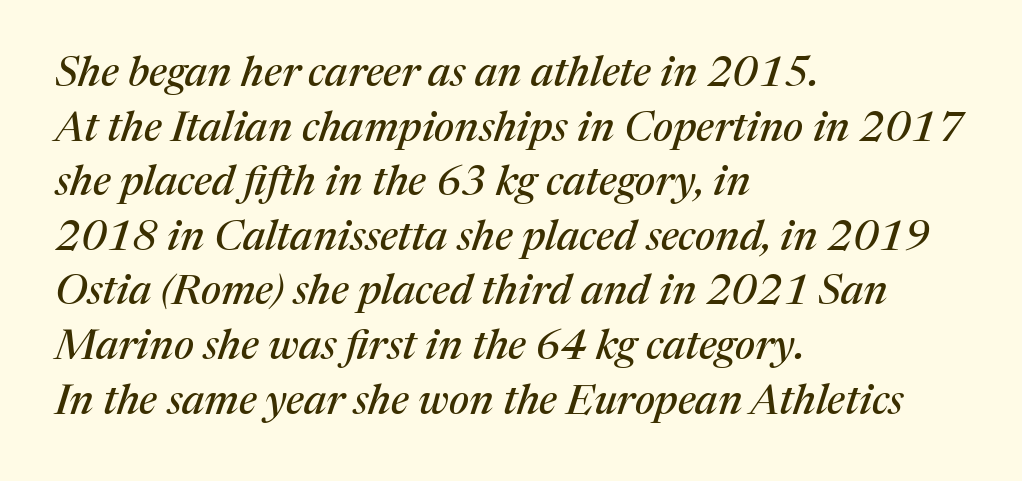
This is serif lettering, the kind often seen in printed books. Spacing between characters is what you'd get straight out of the box. Every row of glyphs begins at an identical x-position on the left. Anything drawn beneath the words? Only blank space.
